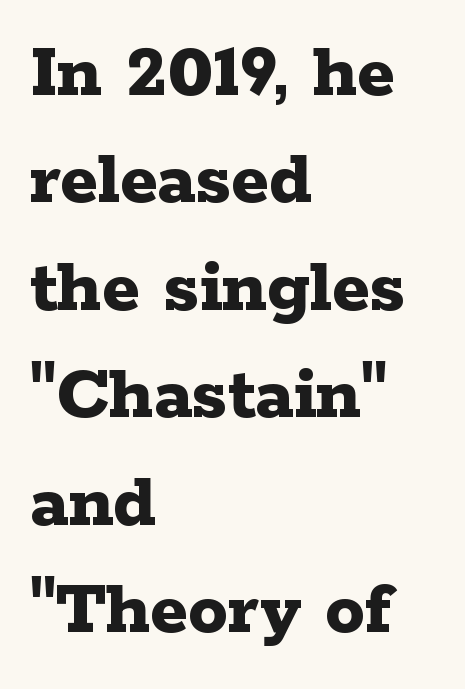
{"serif": "yes", "italic": "no", "bold": "yes", "weight": "bold", "width": "wide", "stroke_contrast": "low", "x_height": "medium", "monospaced": "no", "underline": "no", "align": "left", "line_spacing": "normal", "line_spacing_ratio": 1.36, "letter_spacing": "normal", "letter_spacing_em": 0.0, "glyph_px": 79}
